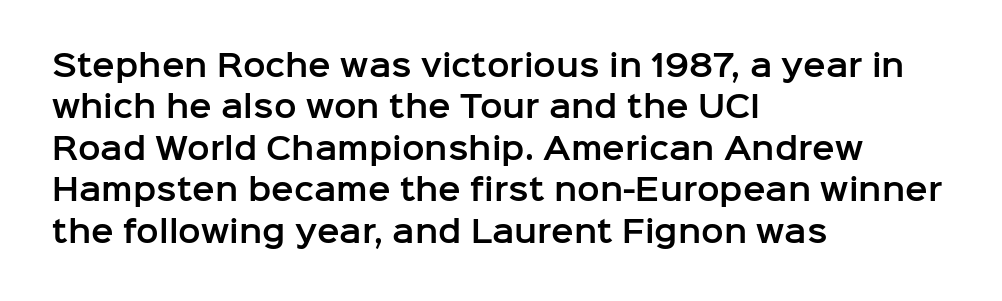
The image shows 30 px sans-serif type, upright; set left-aligned, normal line spacing (1.38x), normal letter spacing, not underlined; low stroke contrast and a medium x-height.
